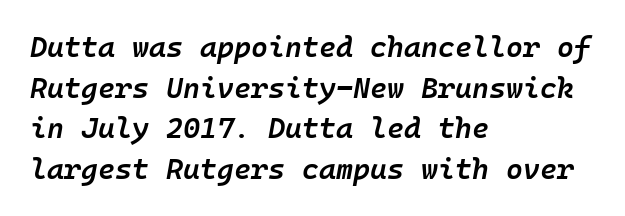
Interline gaps are of average width in this sample. Short note: letters normally spaced. The paragraph has a hard left edge and a soft right edge. Rule under the text: the space is simply empty. Its strokes are somewhat broadened, the hallmark of semibold type.
